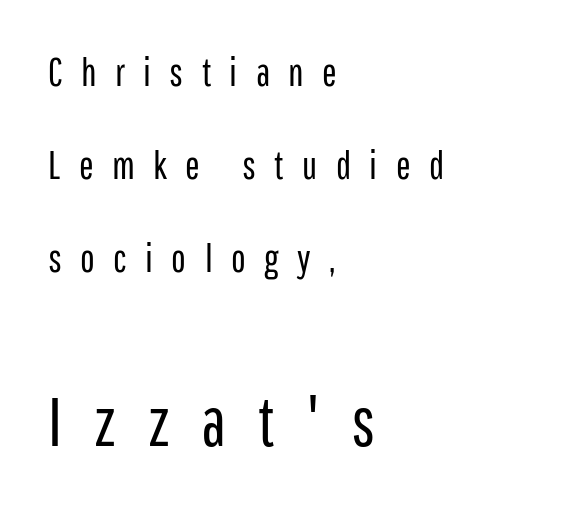
Q: Is the text bold? A: No.
Q: Is the text italic (slanted)? A: No, it is upright.
Q: Is the typeface a serif or a sans-serif typeface? A: Sans-serif.
Q: Is the text underlined? A: No.
Q: How is the paragraph aligned? A: Left-aligned.
Q: Is the spacing between letters normal or unusually wide? A: Unusually wide.
Q: Is the spacing between lines tight, normal or loose? A: Loose.
Q: Which block of text is set in a larger size, the first (top) or the second (bottom)? A: The second (bottom) one.
Q: Width (condensed, normal, or wide)? A: Condensed.
Q: Stroke contrast? A: Low.
Q: x-height? A: Medium.
Q: Monospaced? A: No.
